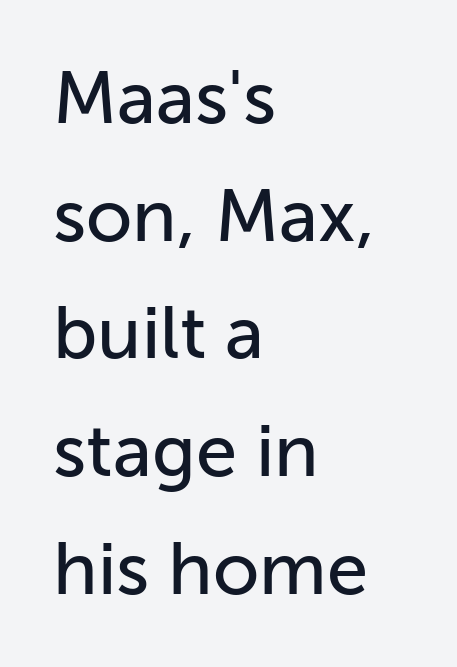
The image shows 74 px sans-serif type, upright; set left-aligned, normal line spacing (1.59x), normal letter spacing, not underlined; low stroke contrast and a medium x-height.
